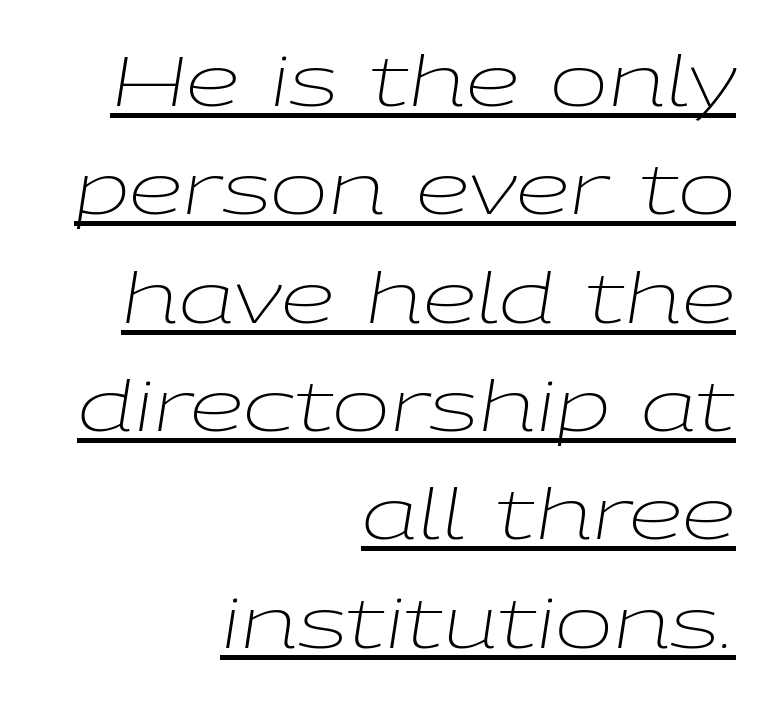
A typesetter would call this zero additional tracking. The letterforms sit at book weight or below. A typesetter would call this proportional, since set widths differ per character. Line ends are locked; line starts wander. The passage shown stacks its lines at a standard gap.
